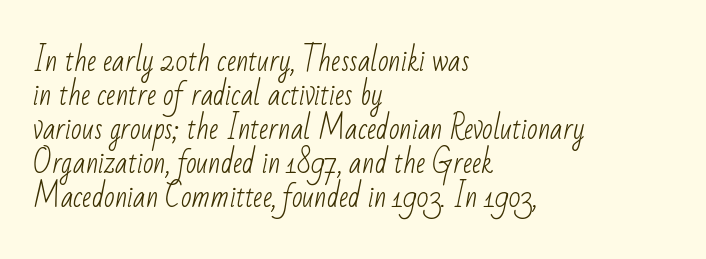
Q: Is the text bold? A: No.
Q: Is the typeface a serif or a sans-serif typeface? A: Sans-serif.
Q: Is the text underlined? A: No.
Q: How is the paragraph aligned? A: Left-aligned.
Q: Is the spacing between letters normal or unusually wide? A: Normal.
Q: Width (condensed, normal, or wide)? A: Condensed.
Q: Stroke contrast? A: Low.
Q: x-height? A: Small.
Q: Monospaced? A: No.
